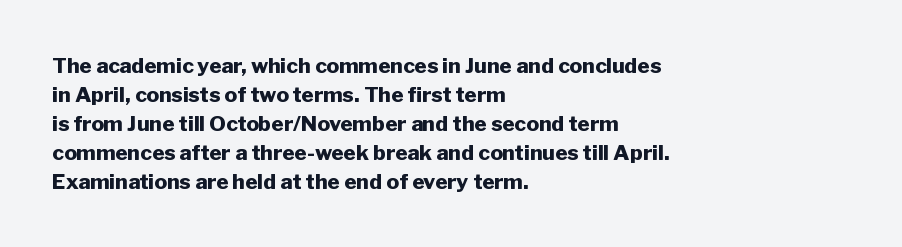
The lines are quadded left. These lines keep a tight, regular rhythm from letter to letter. The gap between lines stays unmarked. It's the straight-up-and-down kind of type. The rendering uses a moderate line-height, typical for paragraphs. Pretty heavy lettering here — definitely bold.
